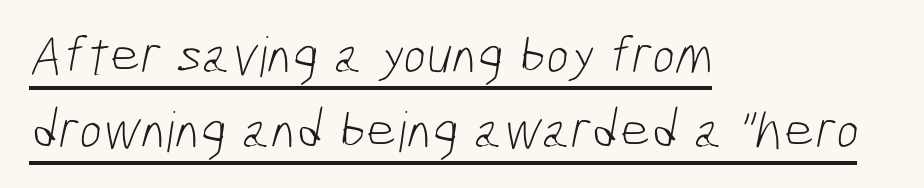
Tracking here is standard; glyphs follow each other at the usual distance. The face looks like a standard text weight, possibly lighter. To sum up the face: it is a sans, with no serifs. A typographer would call this underscored text.
